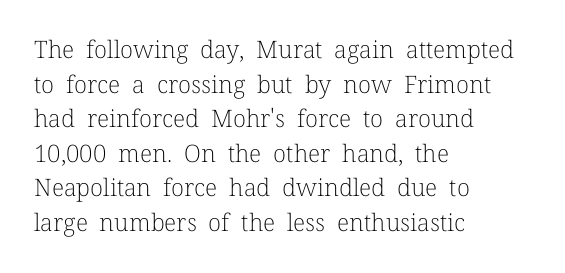
{"italic": "no", "bold": "no", "underline": "no", "align": "left", "line_spacing": "normal", "line_spacing_ratio": 1.44, "letter_spacing": "normal", "letter_spacing_em": 0.0, "glyph_px": 24}
